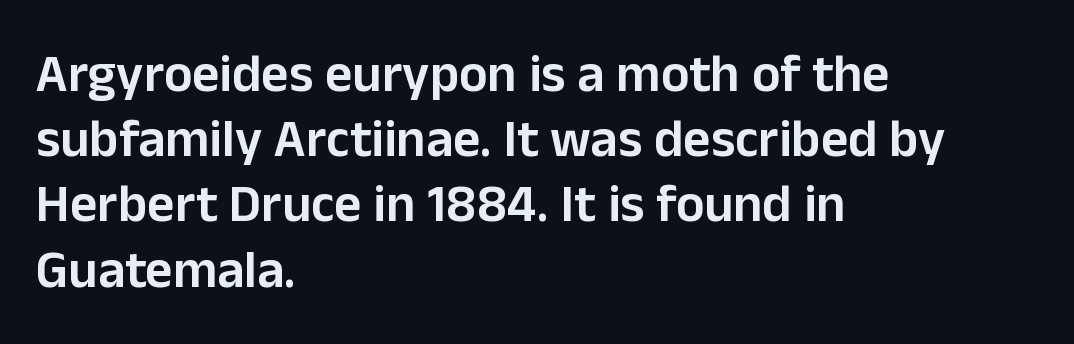
{"serif": "no", "italic": "no", "bold": "semi", "weight": "semibold", "width": "normal", "stroke_contrast": "low", "x_height": "medium", "monospaced": "no", "underline": "no", "align": "left", "line_spacing_ratio": 1.23, "letter_spacing": "normal", "letter_spacing_em": 0.0, "glyph_px": 53}
